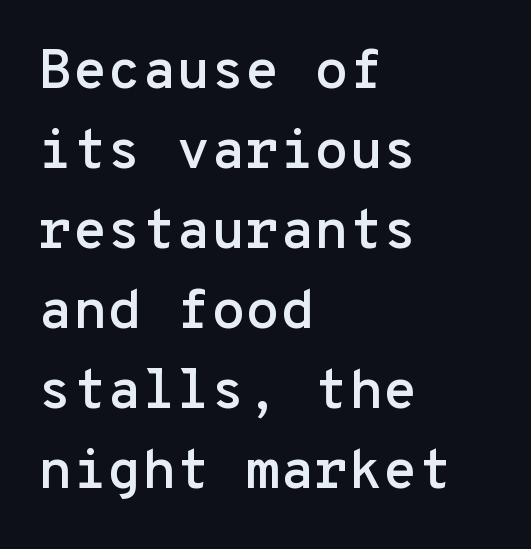
Q: Is the text italic (slanted)? A: No, it is upright.
Q: Is the typeface a serif or a sans-serif typeface? A: Sans-serif.
Q: Is the text underlined? A: No.
Q: How is the paragraph aligned? A: Left-aligned.
Q: Is the spacing between letters normal or unusually wide? A: Normal.
Q: Is the spacing between lines tight, normal or loose? A: Normal.
Q: Width (condensed, normal, or wide)? A: Normal.
Q: Stroke contrast? A: Low.
Q: x-height? A: Medium.
Q: Monospaced? A: Yes.
